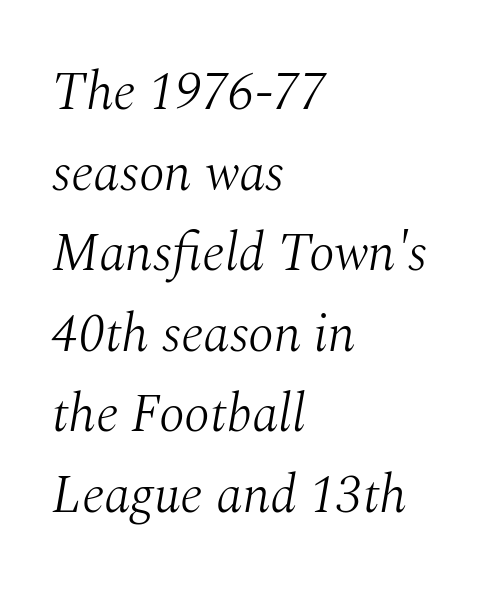
The image shows 53 px light serif type, italic (leaning right); set left-aligned, normal line spacing (1.52x), normal letter spacing, not underlined; medium stroke contrast and a medium x-height.
